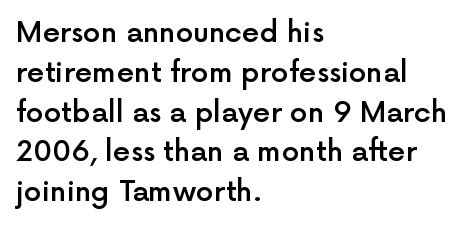
The image shows 28 px semibold sans-serif type, upright; set left-aligned, normal line spacing (1.42x), normal letter spacing, not underlined; a medium x-height.
